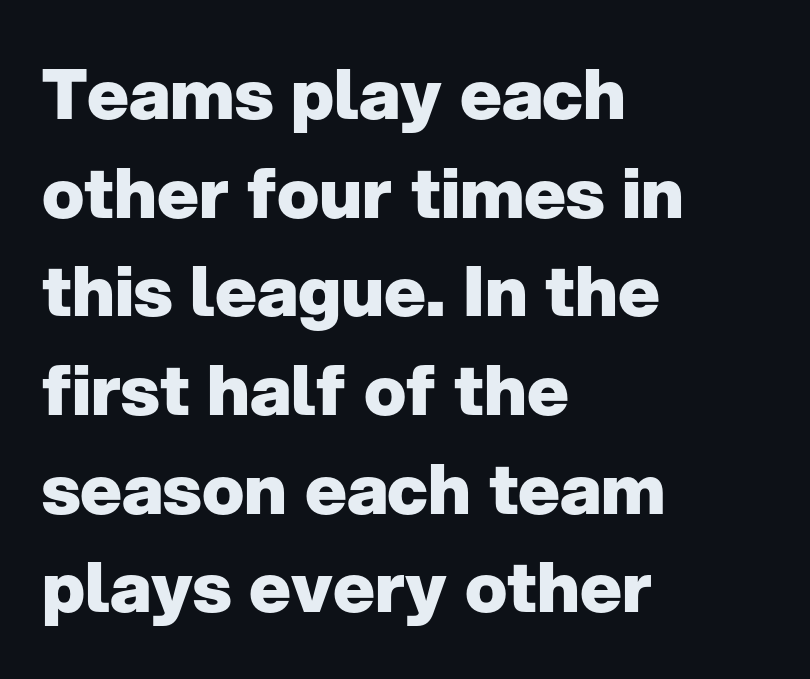
Q: Is the text bold? A: Yes.
Q: Is the text italic (slanted)? A: No, it is upright.
Q: Is the typeface a serif or a sans-serif typeface? A: Sans-serif.
Q: Is the text underlined? A: No.
Q: How is the paragraph aligned? A: Left-aligned.
Q: Is the spacing between letters normal or unusually wide? A: Normal.
Q: Is the spacing between lines tight, normal or loose? A: Normal.
Q: Width (condensed, normal, or wide)? A: Normal.
Q: Stroke contrast? A: Low.
Q: x-height? A: Medium.
Q: Monospaced? A: No.
